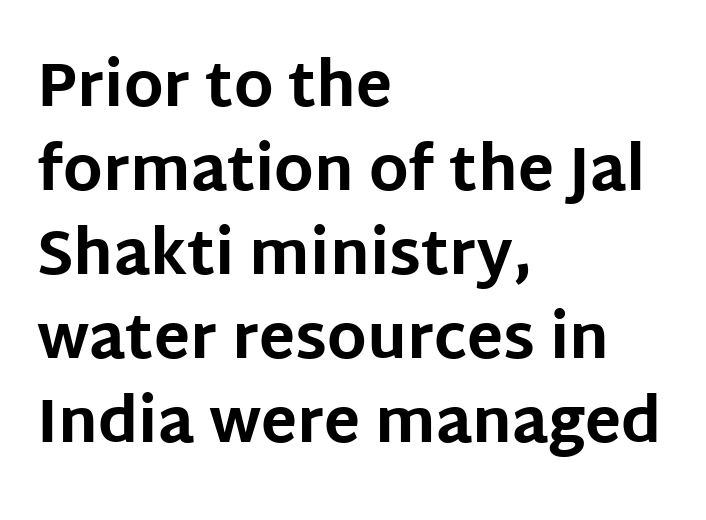
The face used here is a sans, in the tradition of grotesques and geometrics. The glyphs are unaccompanied by any horizontal stroke below them. Notice how the stems are strictly vertical — no italics here. The letters advance in unequal steps, a hallmark of proportional type. Regular leading.
